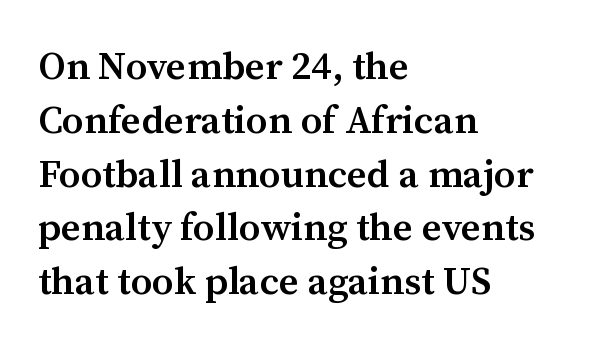
Q: Is the text bold? A: Semi-bold.
Q: Is the text italic (slanted)? A: No, it is upright.
Q: Is the typeface a serif or a sans-serif typeface? A: Serif.
Q: Is the text underlined? A: No.
Q: How is the paragraph aligned? A: Left-aligned.
Q: Is the spacing between letters normal or unusually wide? A: Normal.
Q: Is the spacing between lines tight, normal or loose? A: Normal.
Q: Width (condensed, normal, or wide)? A: Normal.
Q: Stroke contrast? A: Medium.
Q: x-height? A: Medium.
Q: Monospaced? A: No.
